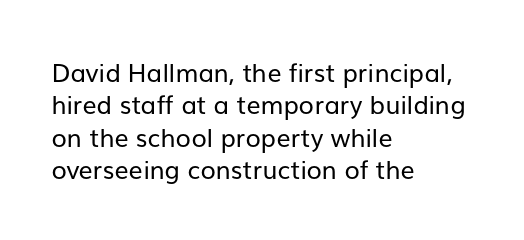
The words here are not underlined. Whoever set this chose a conventional vertical rhythm. Honestly, the letter spacing is just normal — you wouldn't notice it. Tall strokes in this sample are plumb rather than angled. Compared with a centered layout, this one pins lines to the left instead. The weight tops out at a normal text grade.
